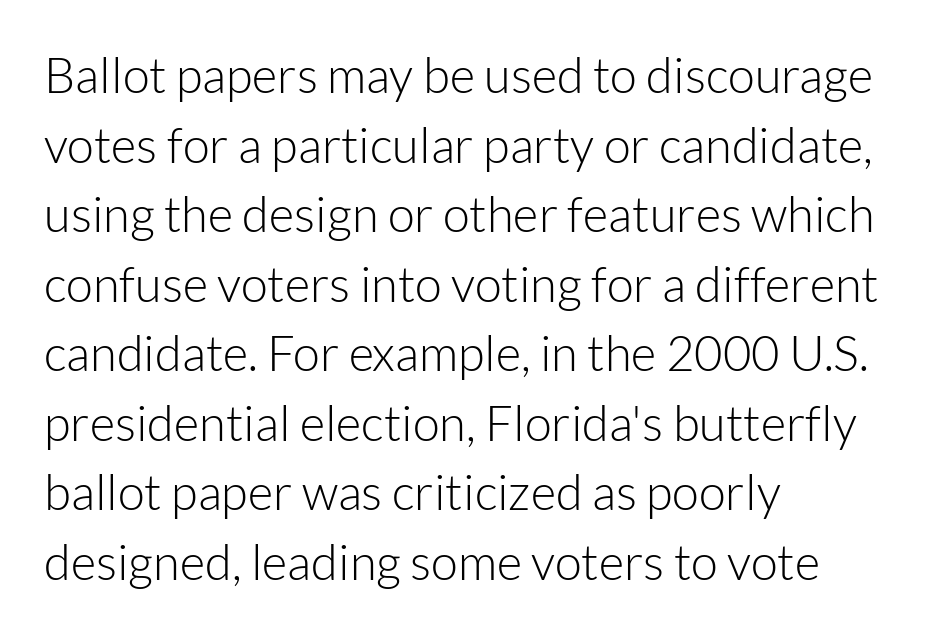
Q: Is the text bold? A: No.
Q: Is the text italic (slanted)? A: No, it is upright.
Q: Is the typeface a serif or a sans-serif typeface? A: Sans-serif.
Q: Is the text underlined? A: No.
Q: How is the paragraph aligned? A: Left-aligned.
Q: Is the spacing between letters normal or unusually wide? A: Normal.
Q: Is the spacing between lines tight, normal or loose? A: Normal.
Q: Width (condensed, normal, or wide)? A: Normal.
Q: Stroke contrast? A: Low.
Q: x-height? A: Medium.
Q: Monospaced? A: No.
